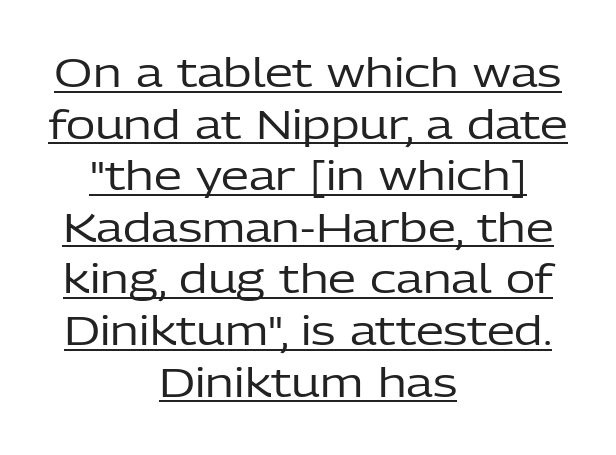
Proportional: the letters do not fall into vertical columns. Letterform terminals end flat and unadorned throughout the passage. No heavy texture on the line: the type isn't bold. This is underlined copy, the kind a proofreader might mark for attention. A centered setting, common on invitations and titles, is used for this passage.
